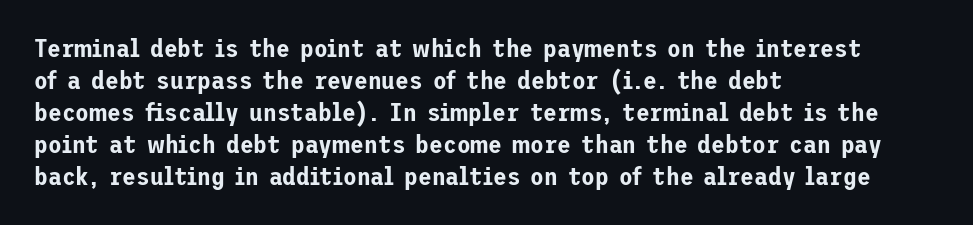
Q: Is the text italic (slanted)? A: No, it is upright.
Q: Is the text underlined? A: No.
Q: How is the paragraph aligned? A: Left-aligned.
Q: Is the spacing between letters normal or unusually wide? A: Normal.
Q: Is the spacing between lines tight, normal or loose? A: Normal.
